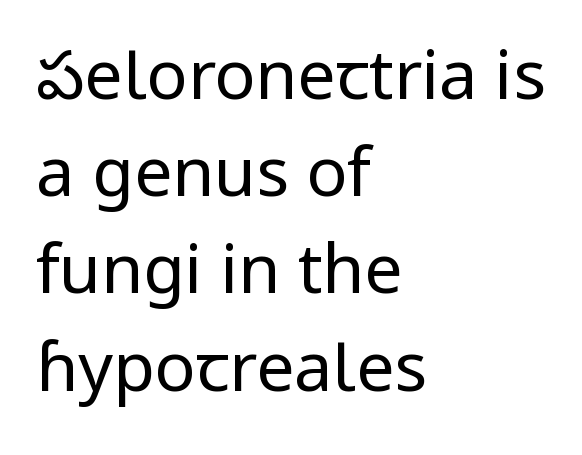
Q: Is the text bold? A: No.
Q: Is the text italic (slanted)? A: No, it is upright.
Q: Is the typeface a serif or a sans-serif typeface? A: Sans-serif.
Q: Is the text underlined? A: No.
Q: How is the paragraph aligned? A: Left-aligned.
Q: Is the spacing between letters normal or unusually wide? A: Normal.
Q: Is the spacing between lines tight, normal or loose? A: Normal.
Q: Width (condensed, normal, or wide)? A: Normal.
Q: Stroke contrast? A: Low.
Q: x-height? A: Medium.
Q: Monospaced? A: No.
